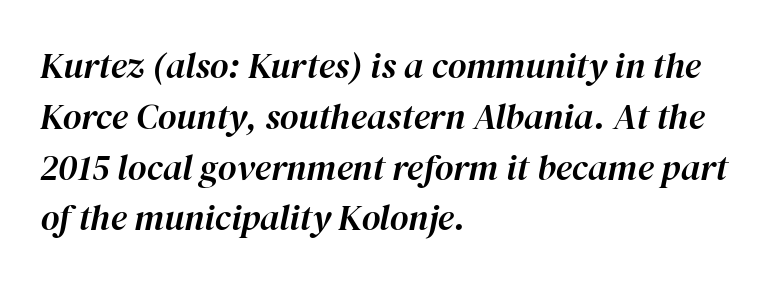
Q: Is the text italic (slanted)? A: Yes, it leans right by about 12 degrees.
Q: Is the text underlined? A: No.
Q: How is the paragraph aligned? A: Left-aligned.
Q: Is the spacing between letters normal or unusually wide? A: Normal.
Q: Is the spacing between lines tight, normal or loose? A: Normal.
Q: Width (condensed, normal, or wide)? A: Normal.
Q: Stroke contrast? A: High.
Q: x-height? A: Medium.
Q: Monospaced? A: No.
